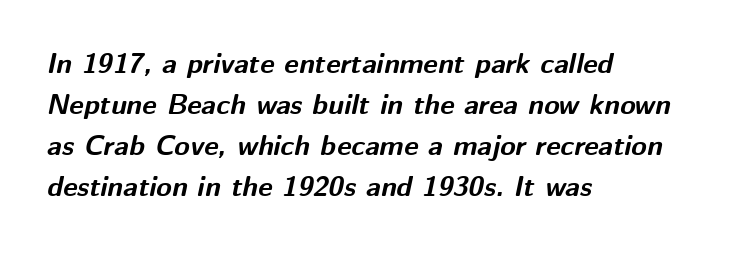
Q: Is the text bold? A: Yes.
Q: Is the text italic (slanted)? A: Yes, it leans right by about 12 degrees.
Q: Is the text underlined? A: No.
Q: How is the paragraph aligned? A: Left-aligned.
Q: Is the spacing between letters normal or unusually wide? A: Normal.
Q: Is the spacing between lines tight, normal or loose? A: Normal.
Q: Width (condensed, normal, or wide)? A: Normal.
Q: Stroke contrast? A: Medium.
Q: x-height? A: Medium.
Q: Monospaced? A: No.
